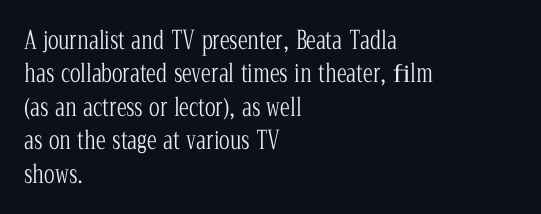
Q: Is the text bold? A: No.
Q: Is the text italic (slanted)? A: No, it is upright.
Q: Is the text underlined? A: No.
Q: How is the paragraph aligned? A: Left-aligned.
Q: Is the spacing between letters normal or unusually wide? A: Normal.
Q: Is the spacing between lines tight, normal or loose? A: Normal.
